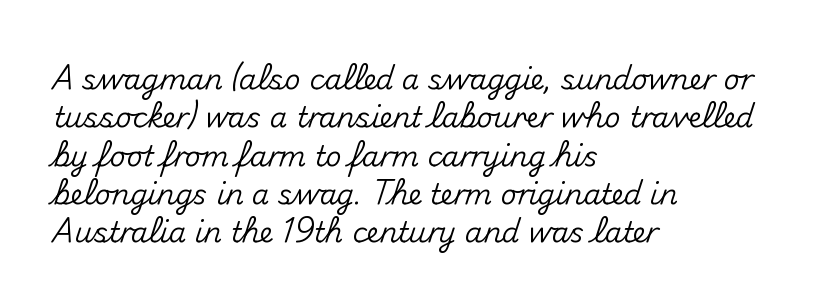
No feet cap the strokes, marking this as sans-serif type. Characters follow at the spacing the type designer built in. The specimen omits any rule beneath the text block's lines. Character widths vary here, with narrow letters taking less room than wide ones. These lines stack with their left ends in a neat column.
